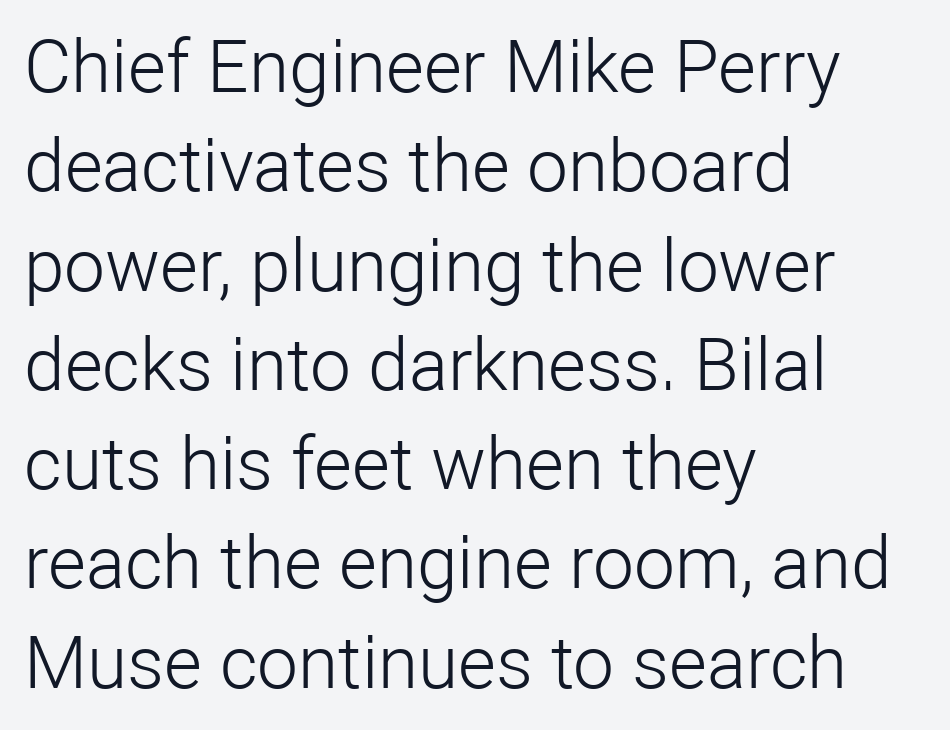
Classification — sans serif. Proportional: the letters do not fall into vertical columns. Nope, not italic — everything's standing straight. Descender tails drop into unmarked territory.
